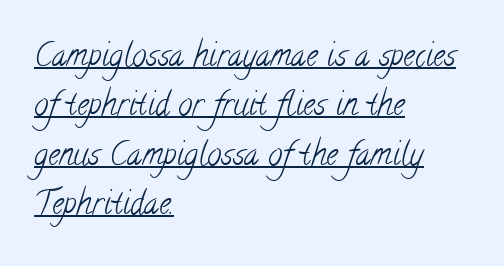
{"serif": "yes", "bold": "no", "weight": "light", "width": "condensed", "stroke_contrast": "low", "x_height": "small", "monospaced": "no", "underline": "yes", "align": "left", "line_spacing": "normal", "line_spacing_ratio": 1.54, "letter_spacing": "normal", "letter_spacing_em": 0.0, "glyph_px": 32}
